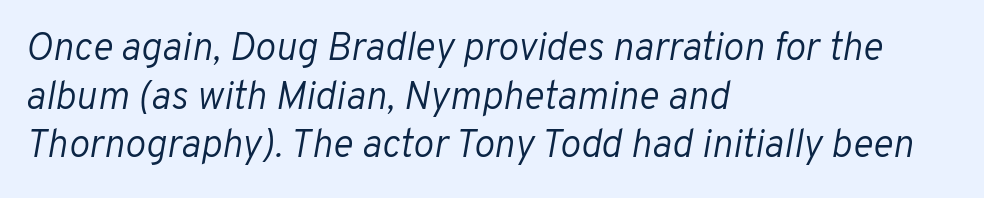
Ink coverage per letter is moderate at most. A student would call this left alignment; a typographer would say flush left, rag right. Glance below the letters and you will spot only blank space. This sample uses plain, unmodified letter spacing.
